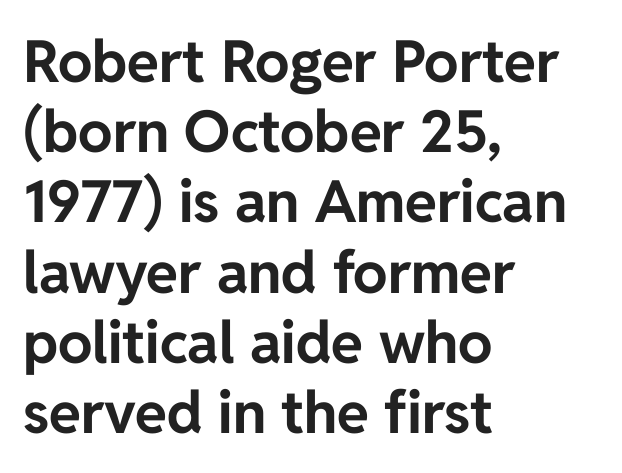
These words are printed bold, with thick strokes throughout. Do the characters align in a grid? No, the font is proportional. The paragraph shown leans on its left margin. The words here are not underlined. Stroke terminals: plain, sans-serif.
